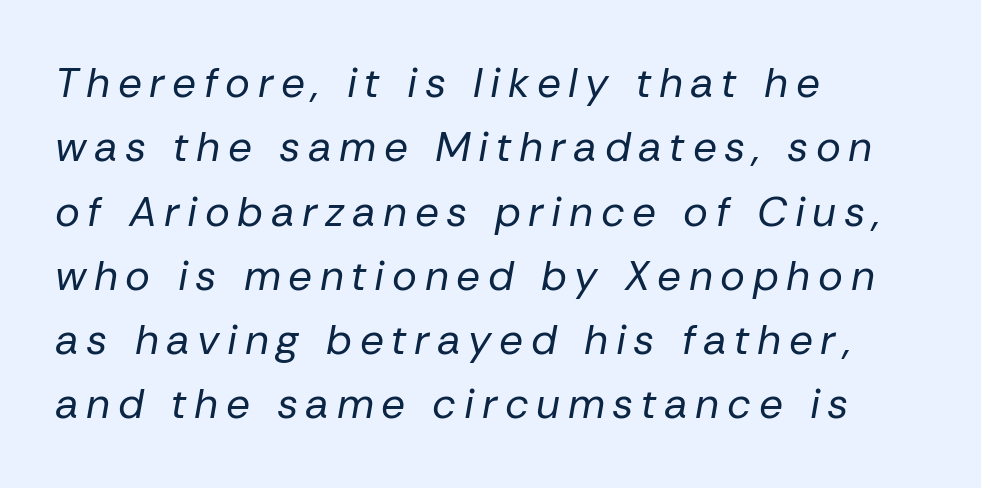
The image shows 42 px regular-weight type, italic (leaning right); set left-aligned, normal line spacing (1.53x), not underlined; low stroke contrast and a medium x-height.
